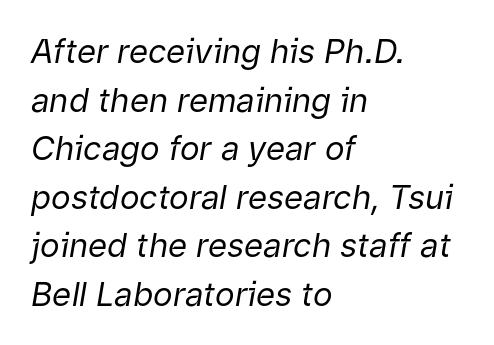
The image shows 33 px regular-weight type, italic (leaning right); set left-aligned, normal line spacing (1.47x), normal letter spacing, not underlined; low stroke contrast and a medium x-height.
